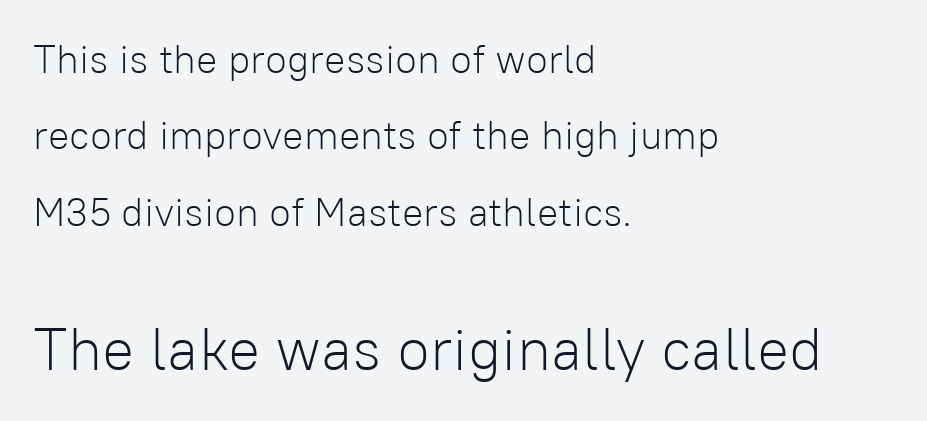
{"serif": "no", "italic": "no", "bold": "no", "weight": "light", "width": "normal", "stroke_contrast": "low", "x_height": "medium", "monospaced": "no", "underline": "no", "align": "left", "line_spacing": "loose", "line_spacing_ratio": 1.91, "letter_spacing": "normal", "letter_spacing_em": 0.0, "larger_block": "second", "size_ratio": 1.5, "glyph_px": 60}
